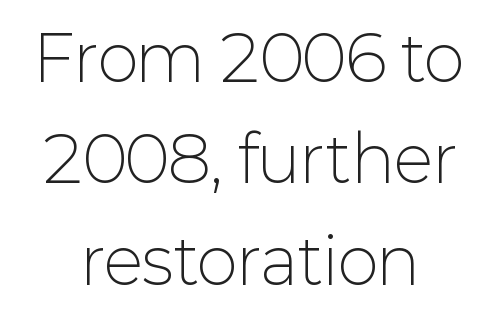
{"serif": "no", "italic": "no", "bold": "no", "weight": "light", "width": "normal", "stroke_contrast": "low", "x_height": "medium", "monospaced": "no", "underline": "no", "align": "center", "line_spacing": "normal", "line_spacing_ratio": 1.61, "letter_spacing": "normal", "letter_spacing_em": 0.0, "glyph_px": 63}
